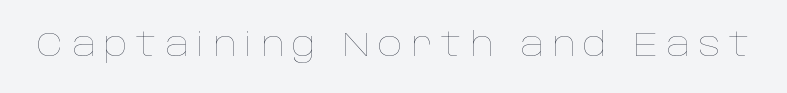
Characters remain perfectly vertical along every line. Counters stay open thanks to moderate or lighter strokes. How are the letters spaced? Widely, with obvious added tracking. Underlining? Definitely not there. These lines are rendered in a variable-pitch font.
